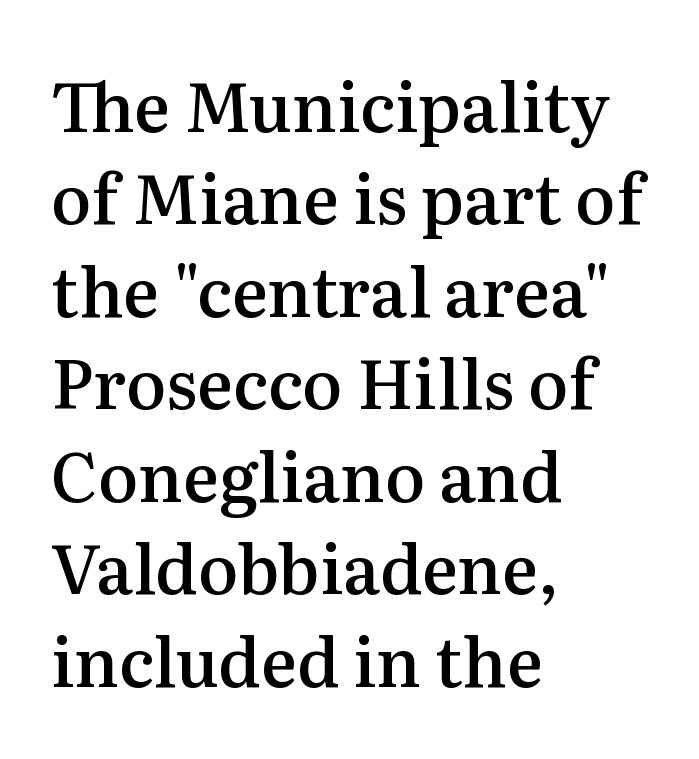
The image shows 68 px semibold serif type, upright; set left-aligned, normal line spacing (1.36x), normal letter spacing, not underlined; medium stroke contrast and a medium x-height.
